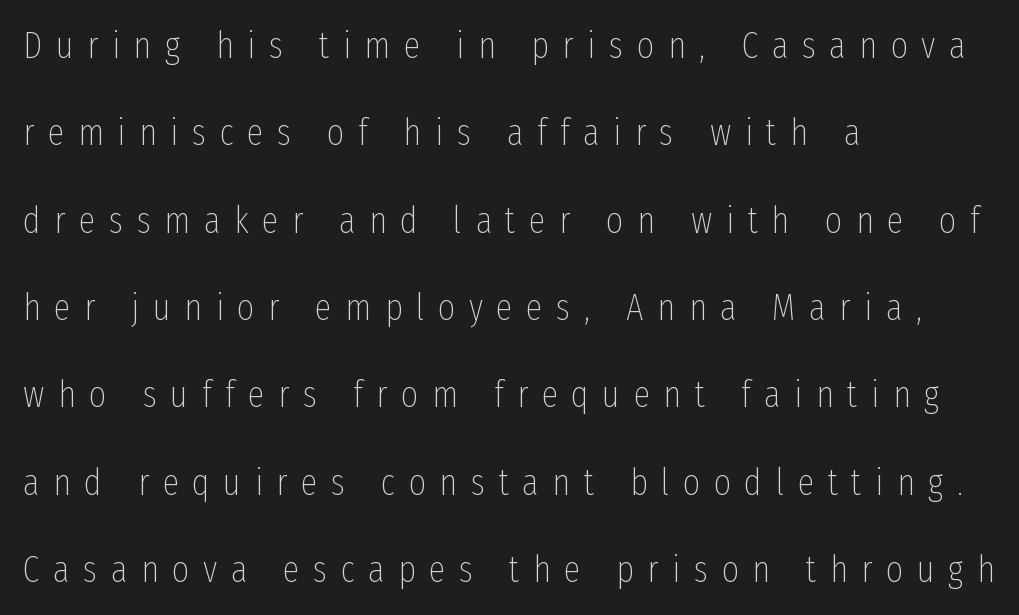
Caption: expanded tracking, letters set apart. The typesetting does not lean heavy: it is not bold. Any mark beneath the type? The region is blank. Posture: straight, roman, zero tilt. How would I describe the line gaps? Wide and relaxed.
